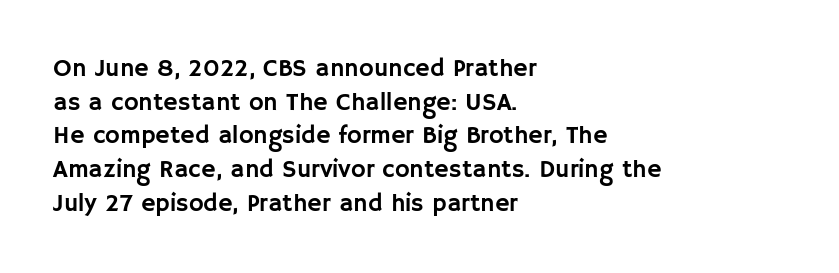
Q: Is the text italic (slanted)? A: No, it is upright.
Q: Is the text underlined? A: No.
Q: How is the paragraph aligned? A: Left-aligned.
Q: Is the spacing between letters normal or unusually wide? A: Normal.
Q: Is the spacing between lines tight, normal or loose? A: Normal.
